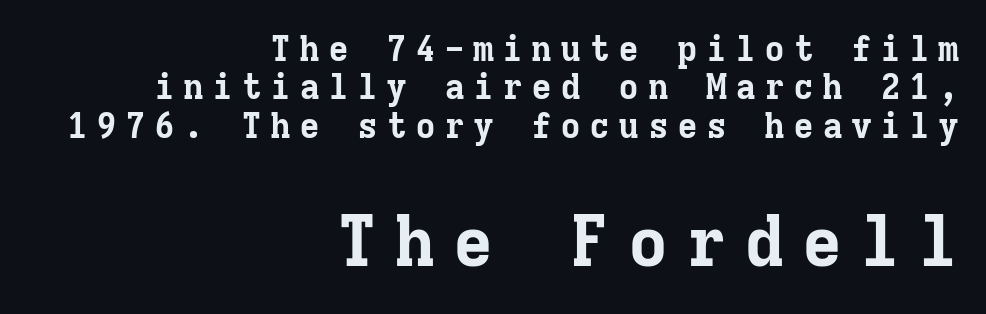
If you drew a ruler down the right edge, every line would touch it. You'd pick this weight for a headline — it's a proper bold. The passage shown is typed in a monospace face where columns stay perfectly aligned. Any mark beneath the type? The region is blank. The emphasis by scale lands on block number two, below.
